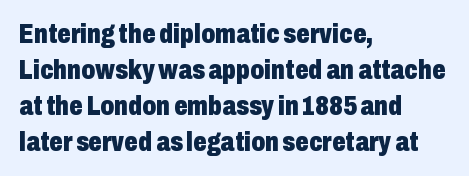
The image shows 27 px bold type, upright; set left-aligned, normal line spacing (1.33x), normal letter spacing, not underlined.
